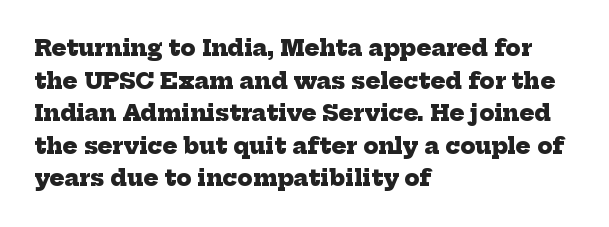
The image shows 22 px bold type; set left-aligned, normal line spacing (1.48x), normal letter spacing, not underlined.
